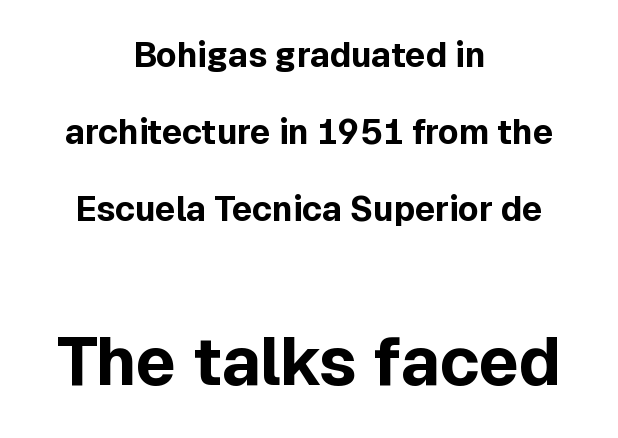
The image shows 67 px bold sans-serif type, upright; set centered, loose line spacing (2.27x), normal letter spacing, not underlined; the second (bottom) block is 1.97x larger; a medium x-height.
